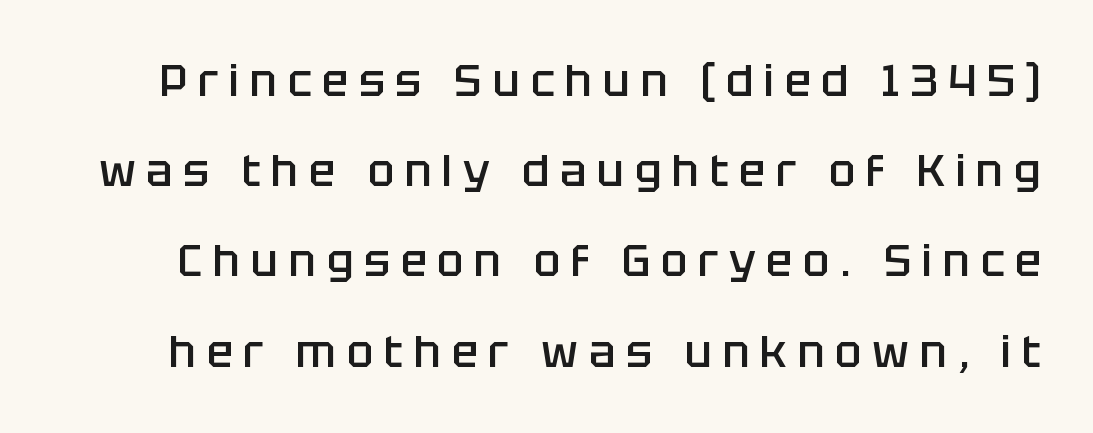
Q: Is the text bold? A: Semi-bold.
Q: Is the text italic (slanted)? A: No, it is upright.
Q: Is the typeface a serif or a sans-serif typeface? A: Sans-serif.
Q: Is the text underlined? A: No.
Q: Is the spacing between letters normal or unusually wide? A: Unusually wide.
Q: Is the spacing between lines tight, normal or loose? A: Loose.
Q: Width (condensed, normal, or wide)? A: Normal.
Q: Stroke contrast? A: Low.
Q: x-height? A: Large.
Q: Monospaced? A: No.
